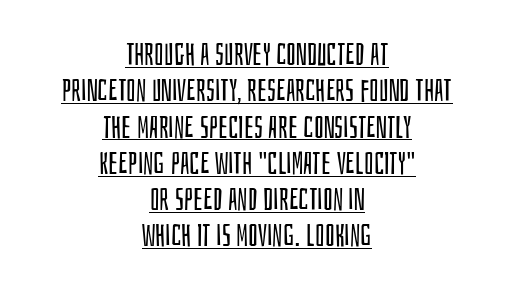
{"serif": "no", "italic": "no", "bold": "no", "weight": "regular", "width": "condensed", "stroke_contrast": "low", "x_height": "large", "monospaced": "no", "underline": "yes", "align": "center", "line_spacing_ratio": 1.17, "letter_spacing": "normal", "letter_spacing_em": 0.0, "glyph_px": 31}
